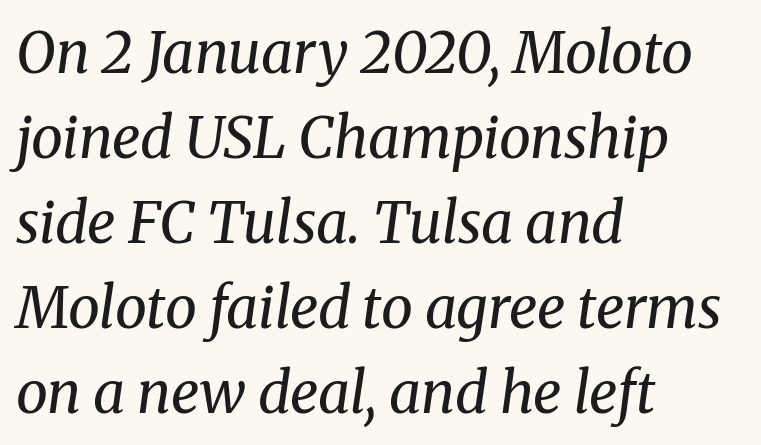
{"serif": "yes", "italic": "yes", "lean": "right", "slant_degrees": 8, "bold": "no", "weight": "regular", "width": "normal", "stroke_contrast": "medium", "x_height": "medium", "monospaced": "no", "underline": "no", "align": "left", "line_spacing": "normal", "line_spacing_ratio": 1.49, "letter_spacing": "normal", "letter_spacing_em": 0.0, "glyph_px": 57}
